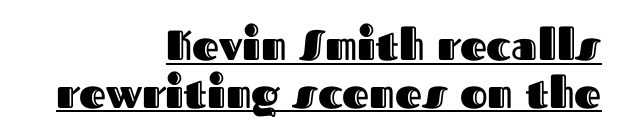
The image shows 42 px text type, upright; set right-aligned, tight line spacing (1.14x), normal letter spacing, underlined; a medium x-height.
